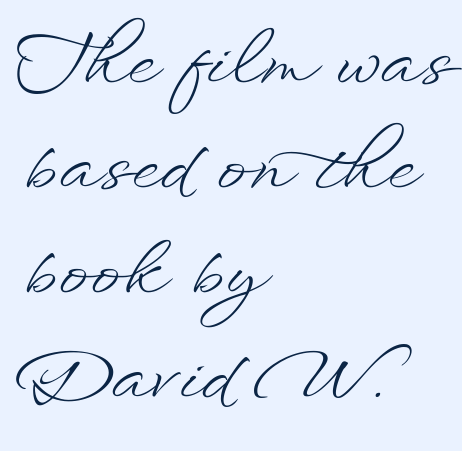
Is the stroke heavy? The answer is a plain regular-or-lighter. These lines are rendered in a variable-pitch font. Underline: absent.
